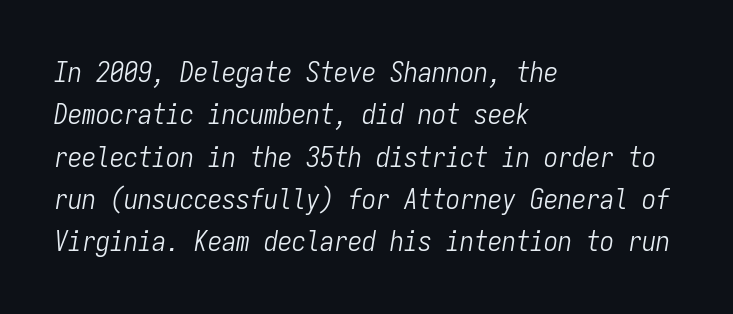
{"italic": "yes", "lean": "right", "slant_degrees": 9, "bold": "no", "weight": "light", "width": "condensed", "stroke_contrast": "low", "x_height": "medium", "monospaced": "yes", "underline": "no", "align": "left", "line_spacing": "normal", "line_spacing_ratio": 1.51, "letter_spacing": "normal", "letter_spacing_em": 0.0, "glyph_px": 28}
